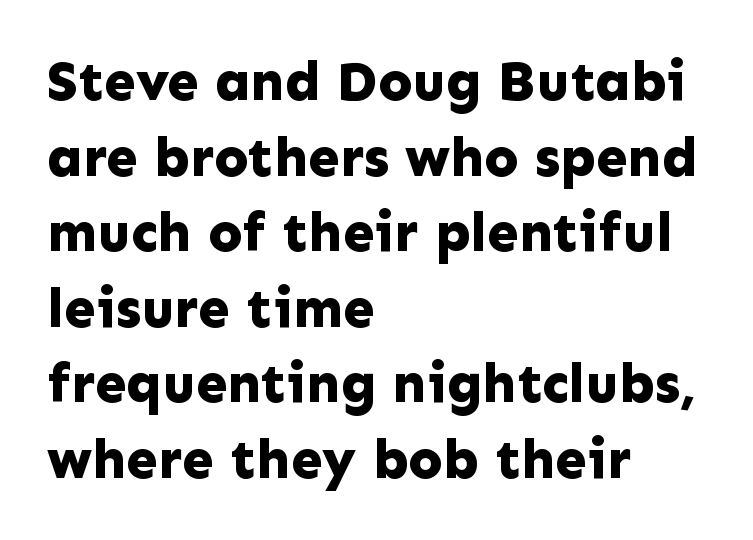
{"serif": "no", "italic": "no", "bold": "yes", "weight": "bold", "width": "normal", "stroke_contrast": "low", "x_height": "medium", "monospaced": "no", "underline": "no", "align": "left", "line_spacing": "normal", "line_spacing_ratio": 1.35, "letter_spacing": "normal", "letter_spacing_em": 0.0, "glyph_px": 56}
